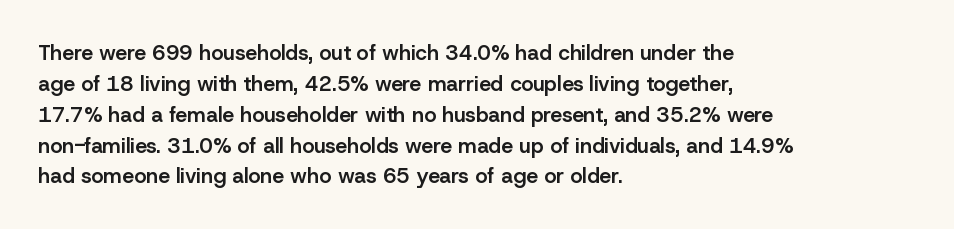
Q: Is the text bold? A: Semi-bold.
Q: Is the text italic (slanted)? A: No, it is upright.
Q: Is the text underlined? A: No.
Q: How is the paragraph aligned? A: Left-aligned.
Q: Is the spacing between letters normal or unusually wide? A: Normal.
Q: Is the spacing between lines tight, normal or loose? A: Normal.
